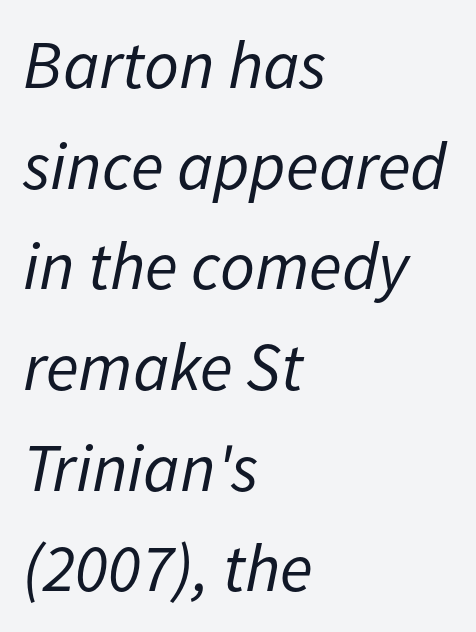
Q: Is the text bold? A: No.
Q: Is the text italic (slanted)? A: Yes, it leans right by about 11 degrees.
Q: Is the text underlined? A: No.
Q: How is the paragraph aligned? A: Left-aligned.
Q: Is the spacing between letters normal or unusually wide? A: Normal.
Q: Is the spacing between lines tight, normal or loose? A: Normal.
Q: Width (condensed, normal, or wide)? A: Normal.
Q: Stroke contrast? A: Low.
Q: x-height? A: Medium.
Q: Monospaced? A: No.
